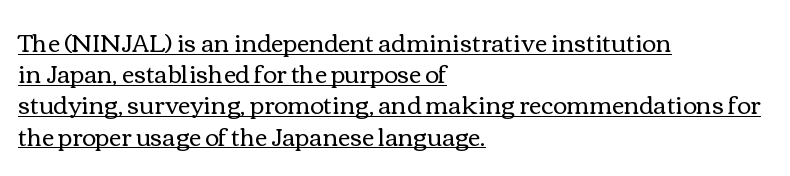
Layout note: lines flush left. Underline: present. Is there any slant? The stems are plumb. Stroke mass is kept to a normal reading level or below. Is the letter spacing exaggerated? No — it looks like the ordinary default. How would I describe the line gaps? Plain and ordinary.
